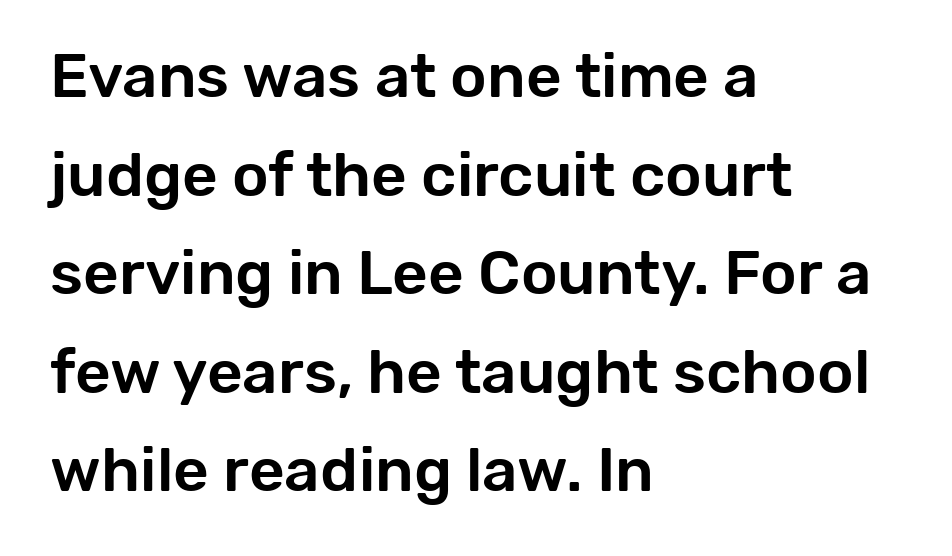
{"serif": "no", "italic": "no", "width": "normal", "stroke_contrast": "low", "x_height": "medium", "monospaced": "no", "underline": "no", "align": "left", "line_spacing": "normal", "line_spacing_ratio": 1.59, "letter_spacing": "normal", "letter_spacing_em": 0.0, "glyph_px": 62}
